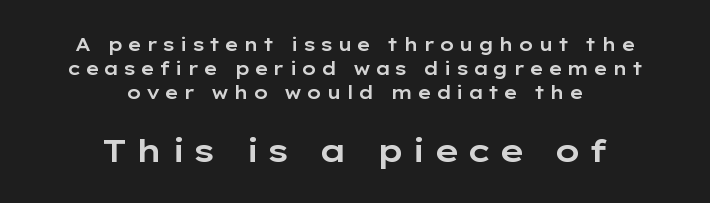
{"serif": "no", "italic": "no", "width": "wide", "stroke_contrast": "low", "x_height": "medium", "monospaced": "no", "underline": "no", "align": "center", "line_spacing": "normal", "line_spacing_ratio": 1.32, "letter_spacing": "wide", "letter_spacing_em": 0.23, "larger_block": "second", "size_ratio": 1.78, "glyph_px": 32}
